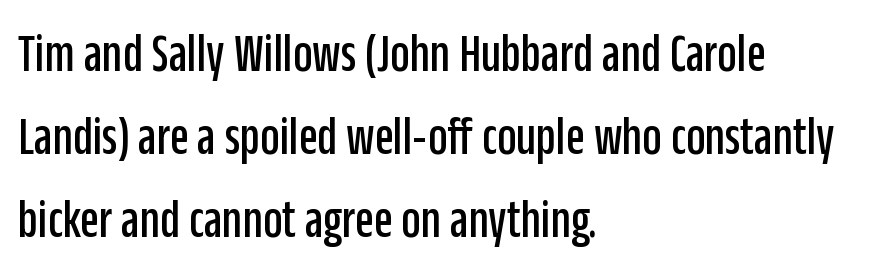
{"serif": "no", "italic": "no", "width": "condensed", "stroke_contrast": "low", "x_height": "large", "monospaced": "no", "underline": "no", "align": "left", "line_spacing": "normal", "line_spacing_ratio": 1.54, "letter_spacing": "normal", "letter_spacing_em": 0.0, "glyph_px": 54}
